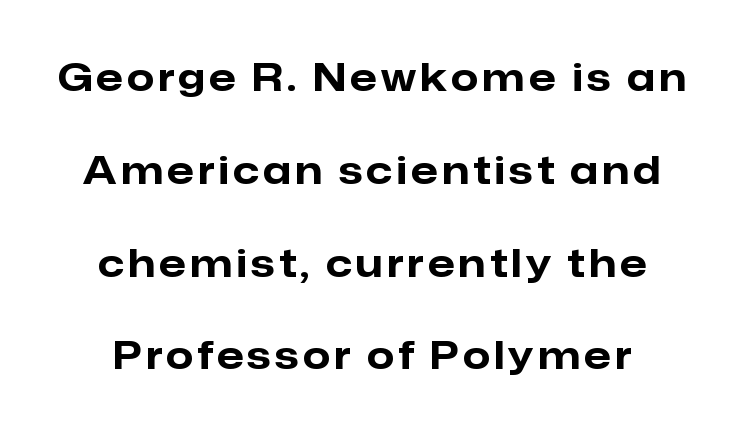
Q: Is the text bold? A: Yes.
Q: Is the text italic (slanted)? A: No, it is upright.
Q: Is the typeface a serif or a sans-serif typeface? A: Sans-serif.
Q: Is the text underlined? A: No.
Q: How is the paragraph aligned? A: Centered.
Q: Is the spacing between lines tight, normal or loose? A: Loose.
Q: Width (condensed, normal, or wide)? A: Normal.
Q: Stroke contrast? A: Low.
Q: x-height? A: Medium.
Q: Monospaced? A: No.
